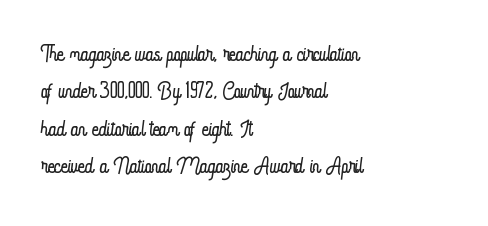
Heaviness? Minimal to ordinary, like unemphasized prose. The specimen omits any rule beneath the text block's lines. Vertical spacing — default. Proportional: the letters do not fall into vertical columns. Casual observation: everything's shoved over to the left.
